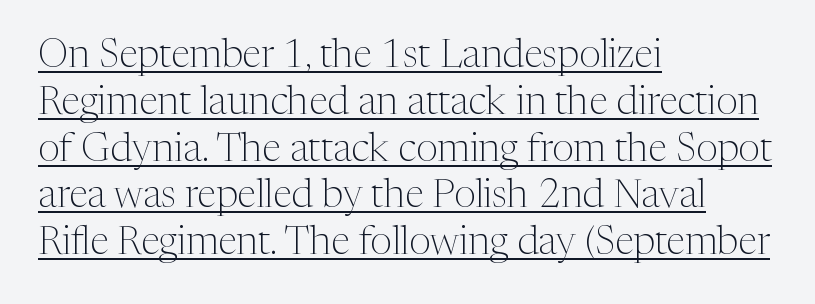
The image shows 39 px light serif type, upright; set left-aligned, line spacing 1.2x, normal letter spacing, underlined; medium stroke contrast and a medium x-height.
